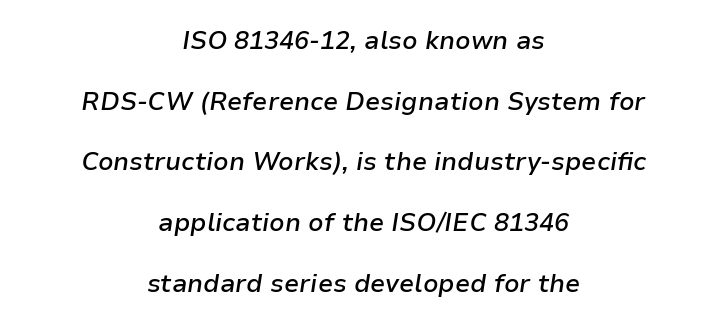
Q: Is the text bold? A: Semi-bold.
Q: Is the text italic (slanted)? A: Yes, it leans right by about 9 degrees.
Q: Is the text underlined? A: No.
Q: How is the paragraph aligned? A: Centered.
Q: Is the spacing between letters normal or unusually wide? A: Normal.
Q: Is the spacing between lines tight, normal or loose? A: Loose.
